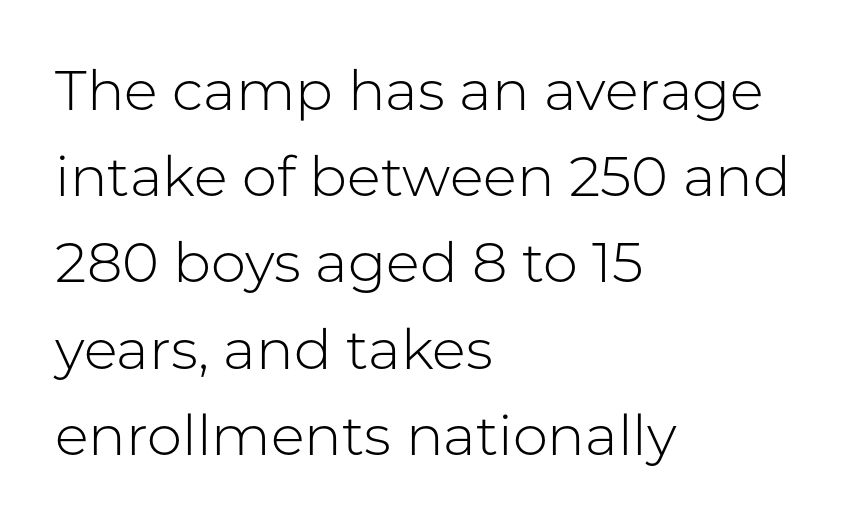
The image shows 56 px light sans-serif type, upright; set left-aligned, normal line spacing (1.54x), normal letter spacing, not underlined; low stroke contrast and a medium x-height.
